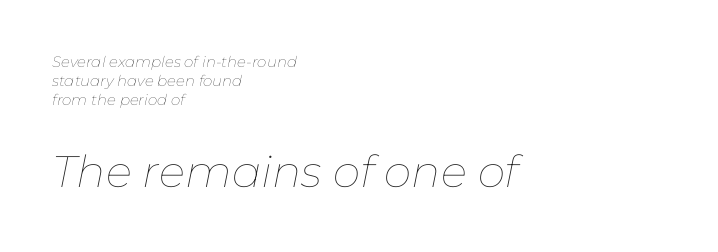
The passage is arranged the way most books set body copy — flush left. Think standard paragraph weight, or any step lighter than that. No word sits above an underline. The more generous point size was reserved for the lower chunk. A typesetter would call this proportional, since set widths differ per character.
